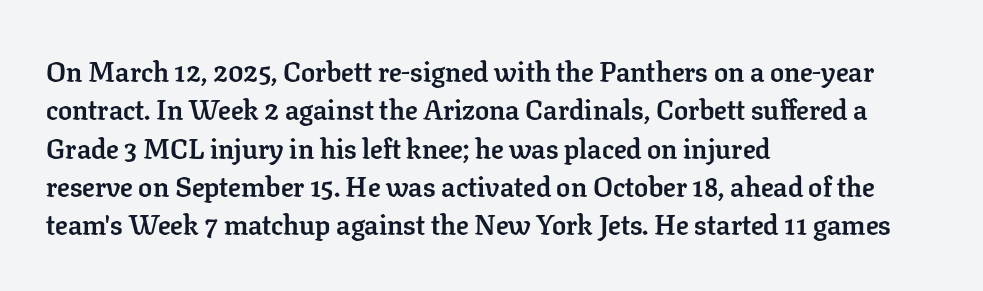
Q: Is the text bold? A: Yes.
Q: Is the text italic (slanted)? A: No, it is upright.
Q: Is the typeface a serif or a sans-serif typeface? A: Serif.
Q: Is the text underlined? A: No.
Q: How is the paragraph aligned? A: Left-aligned.
Q: Is the spacing between letters normal or unusually wide? A: Normal.
Q: Is the spacing between lines tight, normal or loose? A: Normal.
Q: Width (condensed, normal, or wide)? A: Normal.
Q: Stroke contrast? A: Low.
Q: x-height? A: Medium.
Q: Monospaced? A: No.
